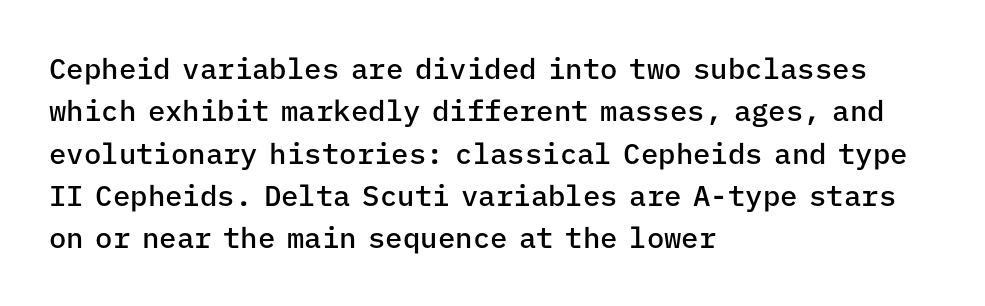
{"serif": "no", "italic": "no", "bold": "semi", "weight": "semibold", "width": "normal", "stroke_contrast": "low", "x_height": "medium", "monospaced": "yes", "underline": "no", "align": "left", "line_spacing": "normal", "line_spacing_ratio": 1.46, "letter_spacing": "normal", "letter_spacing_em": 0.0, "glyph_px": 29}
